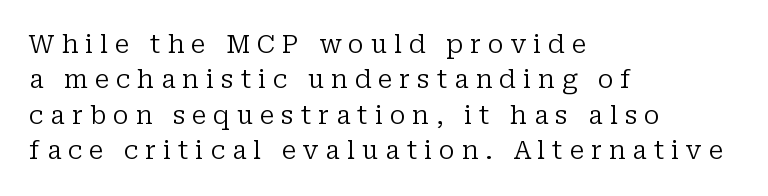
The image shows 25 px text type, upright; set left-aligned, normal line spacing (1.42x), unusually wide letter spacing (+0.28 em), not underlined.
